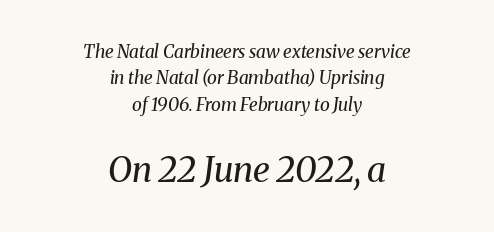
The image shows 35 px regular-weight serif type, italic (leaning right); set centered, normal line spacing (1.46x), normal letter spacing, not underlined; the second (bottom) block is 1.94x larger; medium stroke contrast and a medium x-height.
